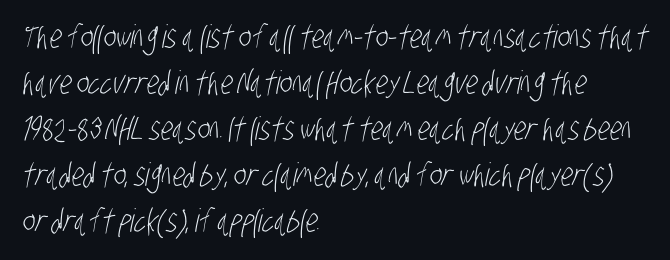
The image shows 32 px light, condensed sans-serif type; set left-aligned, normal line spacing (1.44x), normal letter spacing, not underlined; low stroke contrast and a large x-height.
